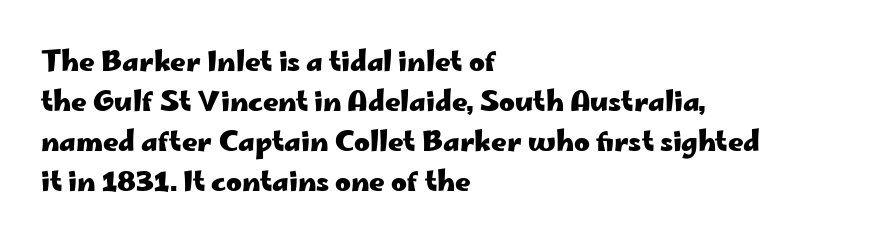
Q: Is the text bold? A: Yes.
Q: Is the text italic (slanted)? A: No, it is upright.
Q: Is the text underlined? A: No.
Q: How is the paragraph aligned? A: Left-aligned.
Q: Is the spacing between letters normal or unusually wide? A: Normal.
Q: Is the spacing between lines tight, normal or loose? A: Normal.
